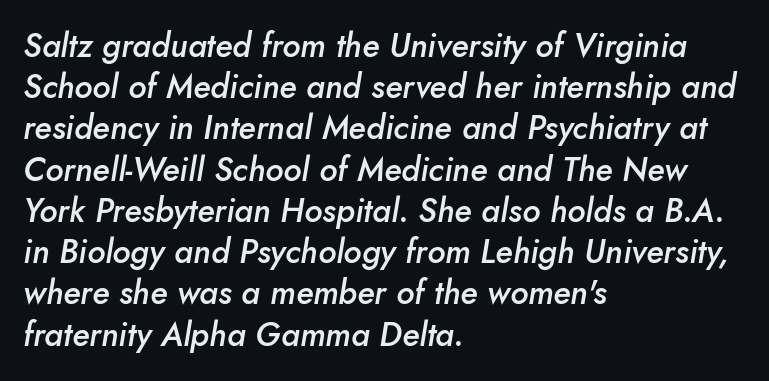
The image shows 33 px semibold type, italic (leaning right); set left-aligned, normal line spacing (1.25x), normal letter spacing, not underlined; low stroke contrast and a small x-height.
